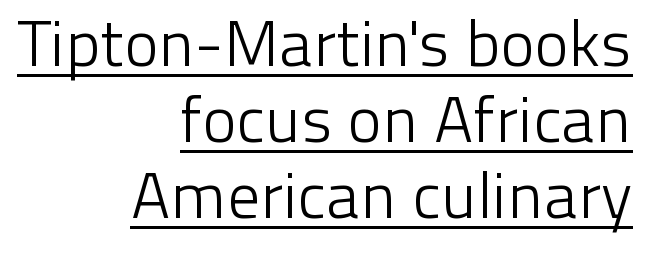
On a weight scale, this lands at 450 or below. Designer's note — italics off, roman on. The rendering keeps characters at their native spacing. In terms of letterform style, serifs are entirely absent. In CSS terms this would be text-align: right.
